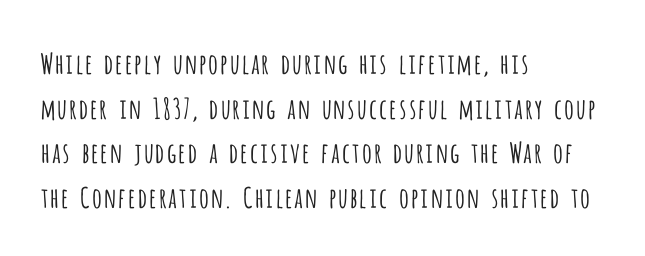
{"serif": "no", "italic": "no", "bold": "no", "weight": "light", "width": "condensed", "stroke_contrast": "low", "x_height": "large", "monospaced": "no", "underline": "no", "align": "left", "line_spacing": "normal", "line_spacing_ratio": 1.59, "letter_spacing": "normal", "letter_spacing_em": 0.0, "glyph_px": 28}
